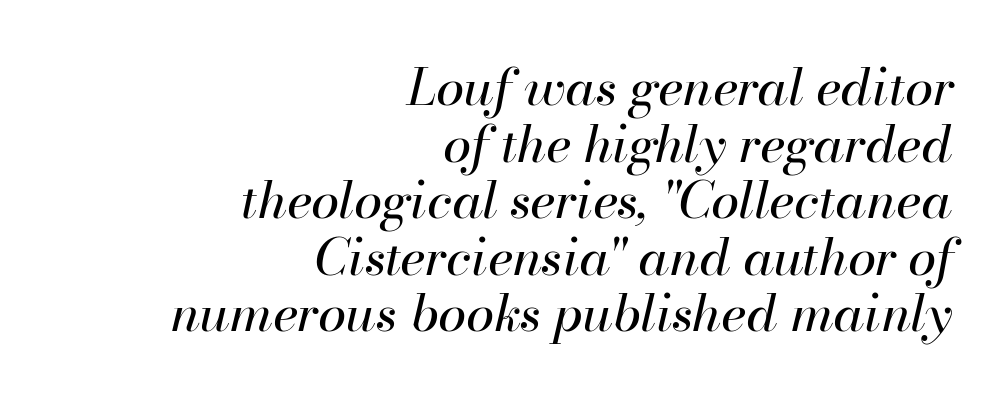
The baseline area is clear. Line endings align vertically; line beginnings do not. Italic? Definitely — the glyphs are oblique. Vertical spacing — tight. Nothing heavy about these letters — not bold at all. Characters follow at the spacing the type designer built in.
